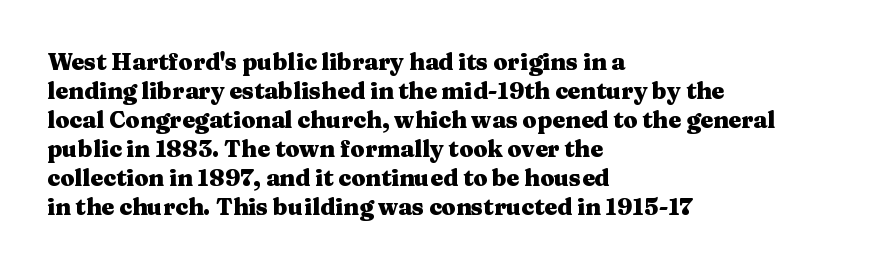
The image shows 23 px bold type, upright; set left-aligned, normal line spacing (1.26x), normal letter spacing, not underlined.
